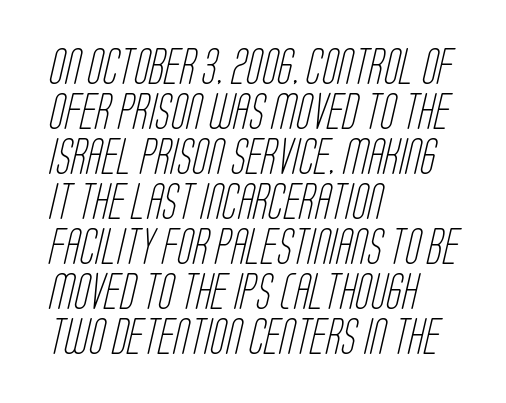
Evenly set lines give the paragraph a standard silhouette. The line texture is even and compact thanks to regular tracking. Do the characters align in a grid? No, the font is proportional. Each line starts at the same left margin while the right side varies. Grotesque or geometric, the face here clearly has no serifs. Weight: not bold — regular or lighter.
